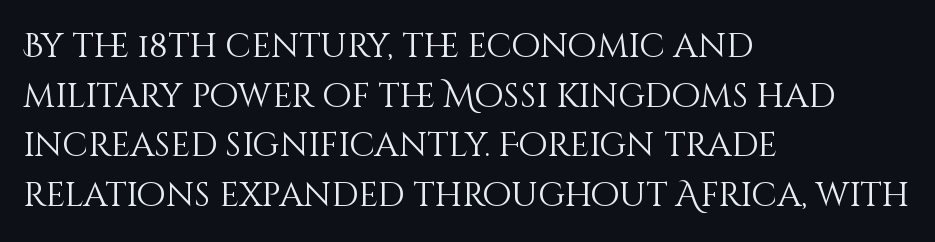
The weight tops out at a normal text grade. Posture: straight, roman, zero tilt. Glyph-to-glyph distance matches everyday printed text. Underline: absent. Each new line begins a customary step beneath the previous one.
